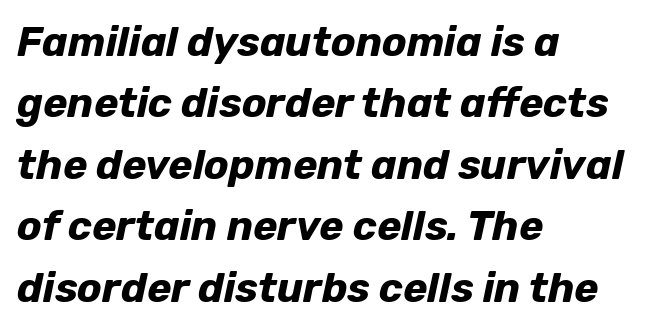
{"italic": "yes", "lean": "right", "slant_degrees": 12, "bold": "yes", "weight": "bold", "width": "normal", "stroke_contrast": "low", "x_height": "medium", "monospaced": "no", "underline": "no", "align": "left", "line_spacing": "normal", "line_spacing_ratio": 1.5, "letter_spacing": "normal", "letter_spacing_em": 0.0, "glyph_px": 41}
